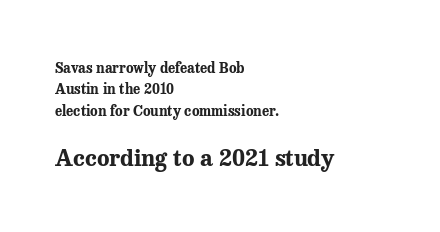
{"italic": "no", "bold": "yes", "underline": "no", "align": "left", "line_spacing": "normal", "line_spacing_ratio": 1.52, "letter_spacing": "normal", "letter_spacing_em": 0.0, "larger_block": "second", "size_ratio": 1.64, "glyph_px": 23}
